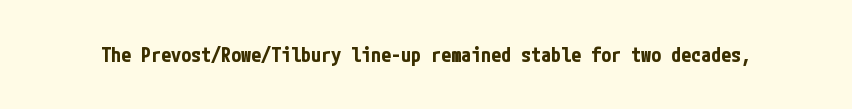
The image shows 20 px bold type, upright; set normal letter spacing, not underlined.
